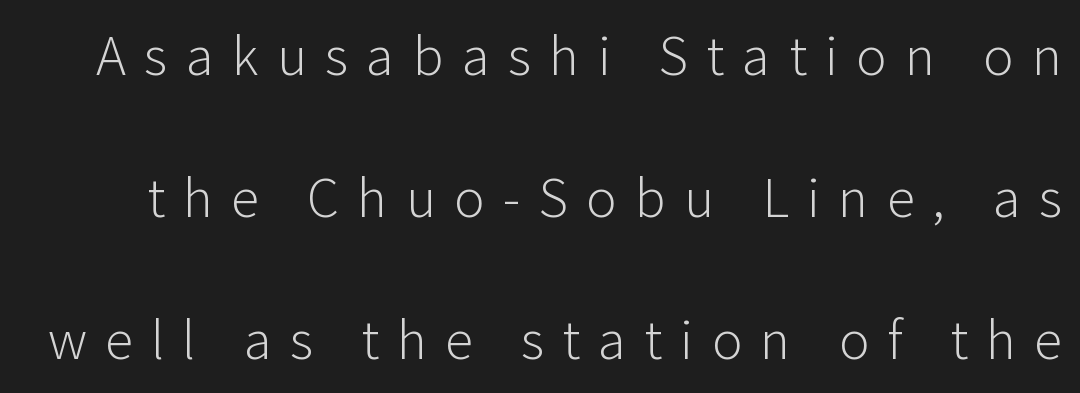
Successive baselines arrive slowly, with a big drop between each. This reads as an unemphasized weight, regular at the heaviest. This rendering employs a face without finishing strokes, i.e., a sans-serif. Descender tails drop into unmarked territory. Posture: vertical.
